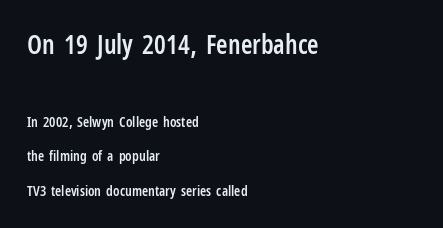
{"italic": "no", "bold": "semi", "underline": "no", "align": "left", "line_spacing": "loose", "line_spacing_ratio": 2.46, "letter_spacing": "normal", "letter_spacing_em": 0.0, "larger_block": "first", "size_ratio": 1.86, "glyph_px": 26}
